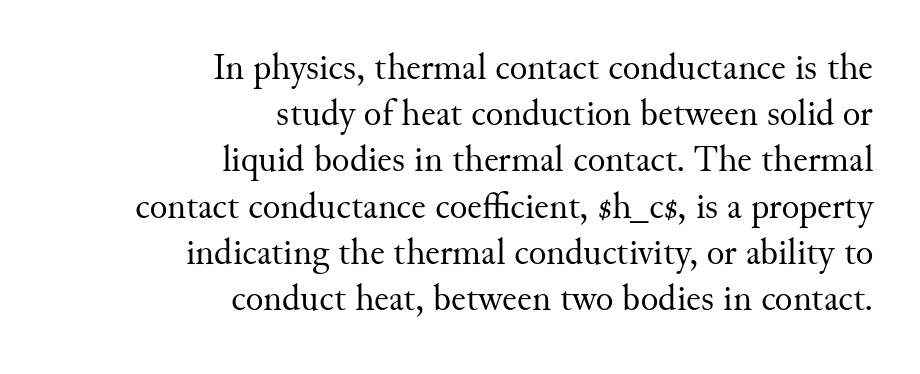
Do the characters align in a grid? No, the font is proportional. Upright lettering throughout. Default kerning and tracking; the words read as compact shapes. These lines stack with their right ends in a neat column. The vertical gap from one line to the next is medium. Stroke terminals: seriffed.
